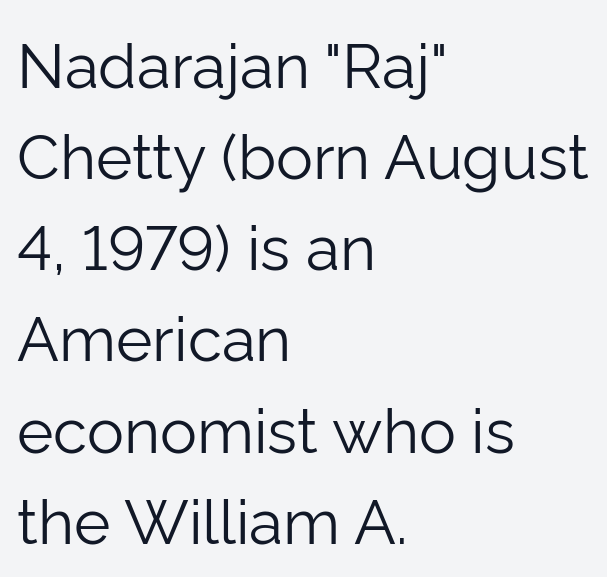
{"serif": "no", "italic": "no", "bold": "no", "weight": "light", "width": "normal", "stroke_contrast": "low", "x_height": "medium", "monospaced": "no", "underline": "no", "align": "left", "line_spacing": "normal", "line_spacing_ratio": 1.47, "letter_spacing": "normal", "letter_spacing_em": 0.0, "glyph_px": 62}
